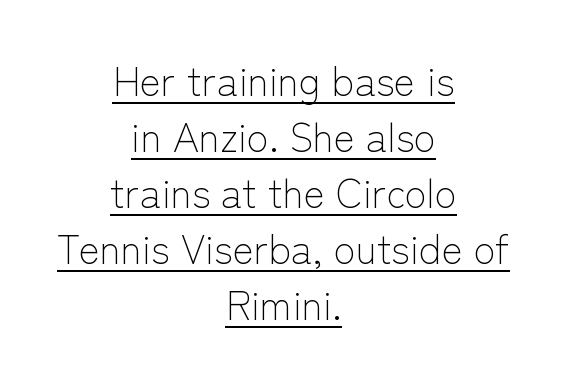
{"serif": "no", "italic": "no", "bold": "no", "weight": "light", "width": "normal", "stroke_contrast": "low", "x_height": "medium", "monospaced": "no", "underline": "yes", "align": "center", "line_spacing": "normal", "line_spacing_ratio": 1.4, "letter_spacing": "normal", "letter_spacing_em": 0.0, "glyph_px": 40}
